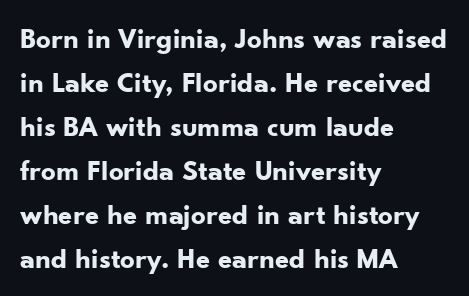
{"serif": "no", "italic": "no", "bold": "yes", "weight": "bold", "width": "normal", "stroke_contrast": "low", "x_height": "small", "monospaced": "no", "underline": "no", "align": "left", "line_spacing": "normal", "line_spacing_ratio": 1.52, "letter_spacing": "normal", "letter_spacing_em": 0.0, "glyph_px": 29}
